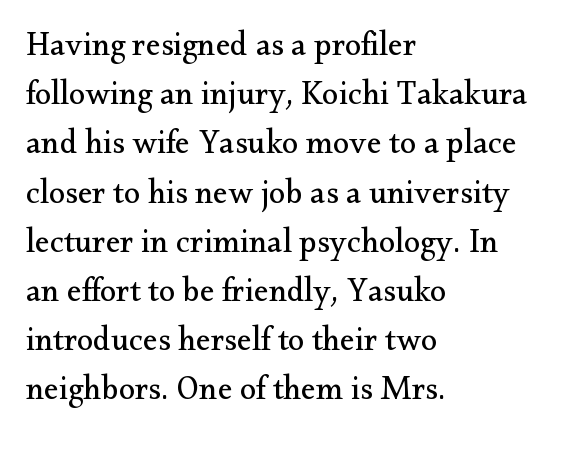
{"serif": "yes", "italic": "no", "bold": "no", "weight": "regular", "width": "normal", "stroke_contrast": "medium", "x_height": "small", "monospaced": "no", "underline": "no", "align": "left", "line_spacing": "normal", "line_spacing_ratio": 1.49, "letter_spacing": "normal", "letter_spacing_em": 0.0, "glyph_px": 33}
